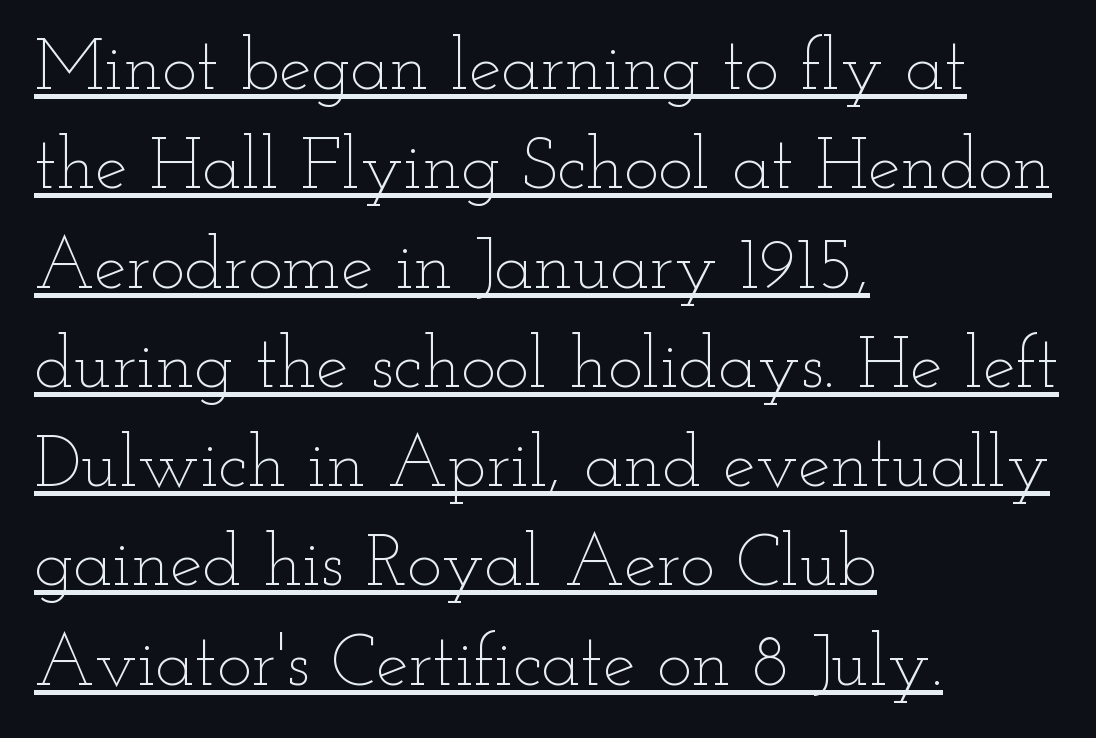
The image shows 73 px thin, wide type, upright; set left-aligned, normal line spacing (1.36x), normal letter spacing, underlined; low stroke contrast and a small x-height.
